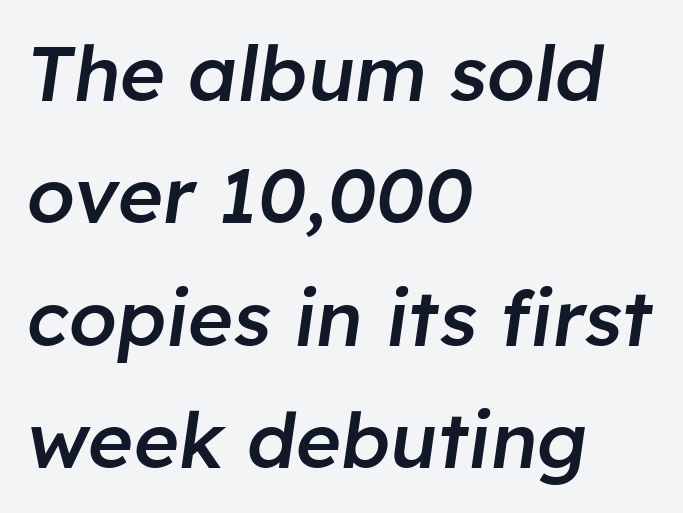
The image shows 77 px semibold type, italic (leaning right); set left-aligned, normal line spacing (1.59x), normal letter spacing, not underlined; low stroke contrast and a medium x-height.
